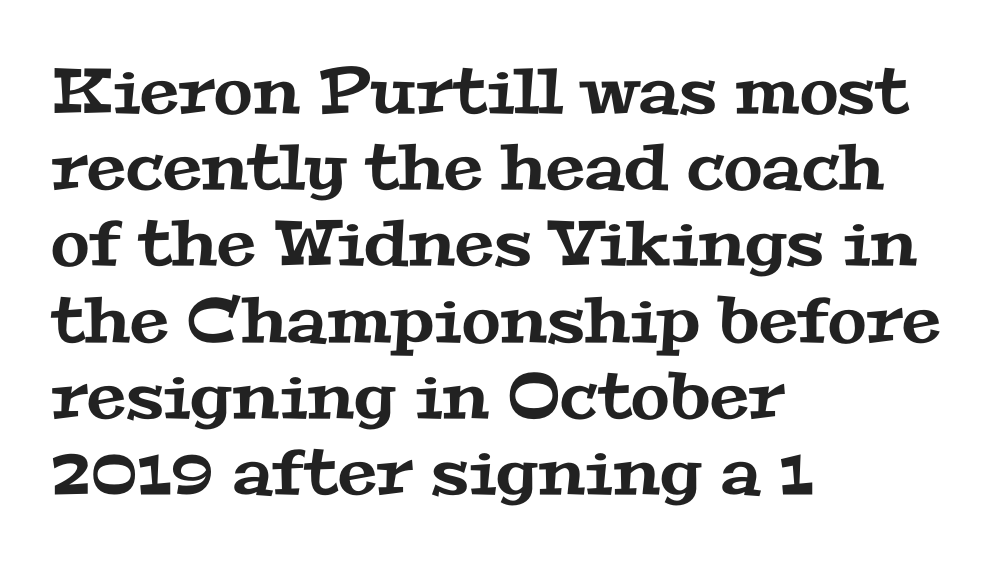
Q: Is the typeface a serif or a sans-serif typeface? A: Serif.
Q: Is the text underlined? A: No.
Q: How is the paragraph aligned? A: Left-aligned.
Q: Is the spacing between letters normal or unusually wide? A: Normal.
Q: Width (condensed, normal, or wide)? A: Wide.
Q: Stroke contrast? A: Medium.
Q: x-height? A: Medium.
Q: Monospaced? A: No.
